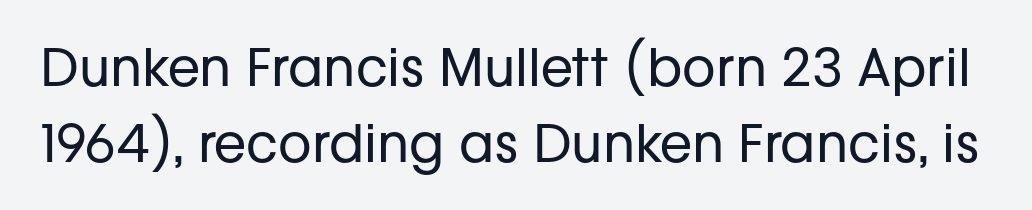
Leading: standard. The passage shown has conventional tracking throughout. Does the type have serifs? No, each stem ends abruptly. Designer's note — italics off, roman on.
